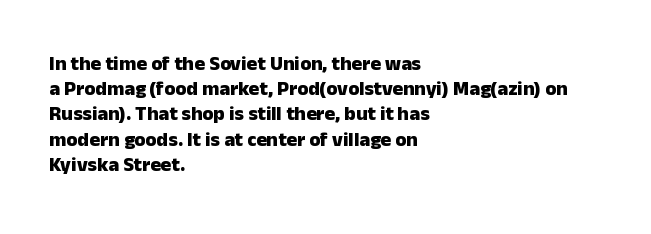
Q: Is the text bold? A: Yes.
Q: Is the text italic (slanted)? A: No, it is upright.
Q: Is the text underlined? A: No.
Q: How is the paragraph aligned? A: Left-aligned.
Q: Is the spacing between letters normal or unusually wide? A: Normal.
Q: Is the spacing between lines tight, normal or loose? A: Normal.
